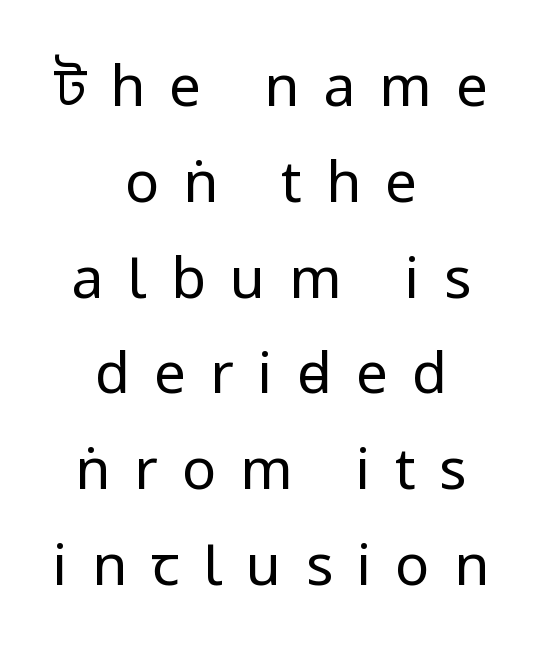
Examine the stroke ends and you'll find no serifs. Inter-character spacing is expanded well beyond the font's built-in metrics. Short and long lines alike share a common midpoint. Vertical strokes here are truly vertical. The passage shown stacks its lines at a standard gap.
